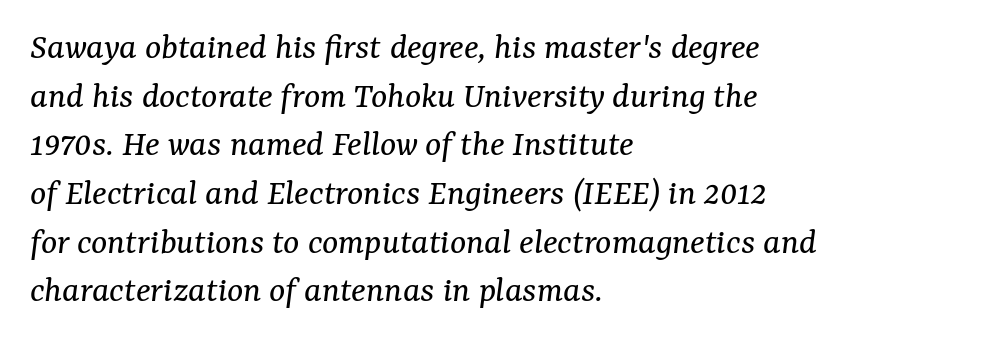
Q: Is the text bold? A: No.
Q: Is the text italic (slanted)? A: Yes, it leans right by about 7 degrees.
Q: Is the typeface a serif or a sans-serif typeface? A: Serif.
Q: Is the text underlined? A: No.
Q: How is the paragraph aligned? A: Left-aligned.
Q: Is the spacing between letters normal or unusually wide? A: Normal.
Q: Is the spacing between lines tight, normal or loose? A: Normal.
Q: Width (condensed, normal, or wide)? A: Normal.
Q: Stroke contrast? A: Medium.
Q: x-height? A: Medium.
Q: Monospaced? A: No.
